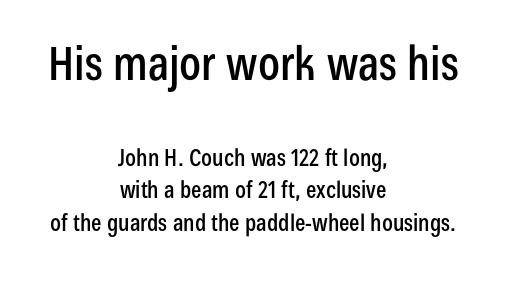
Look at the glyph heights: the upper group is clearly the bigger setting. The line texture is even and compact thanks to regular tracking. Nothing sits at the stroke ends, so this counts as sans-serif. Descenders are the only things crossing below the line.
